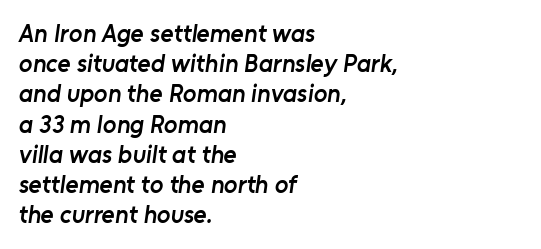
{"bold": "semi", "underline": "no", "align": "left", "line_spacing_ratio": 1.21, "letter_spacing": "normal", "letter_spacing_em": 0.0, "glyph_px": 25}
